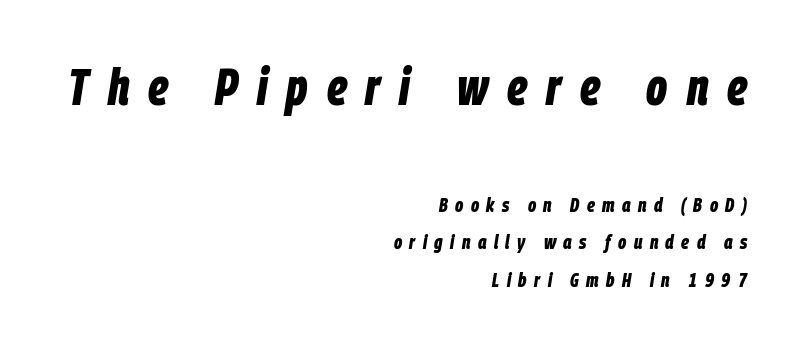
Honestly, the letter spacing is so wide it's the main thing you notice. Do the characters align in a grid? No, the font is proportional. Line ends are locked; line starts wander. Rendered with sloped, italic letterforms.
